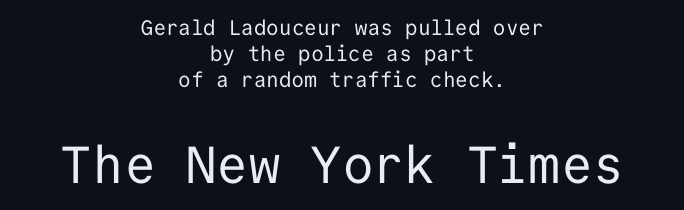
The lettering holds an erect, upright posture throughout. Where is the straight margin? There isn't one; the lines are centered. Here the second block reads like a headline and the first like body copy. The rendering shows plain stroke endings on the letterforms — a sans-serif design.
